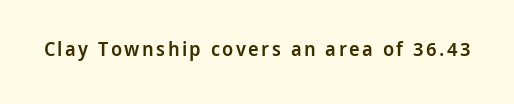
{"italic": "no", "bold": "semi", "underline": "no", "glyph_px": 20}
